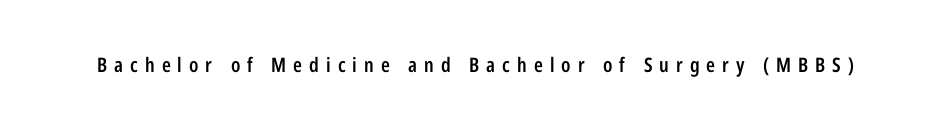
Emphasis by weight is partial: semibold. Rule under the text: the space is simply empty. Characters remain perfectly vertical along every line. A typesetter would call this heavily tracked-out type.
